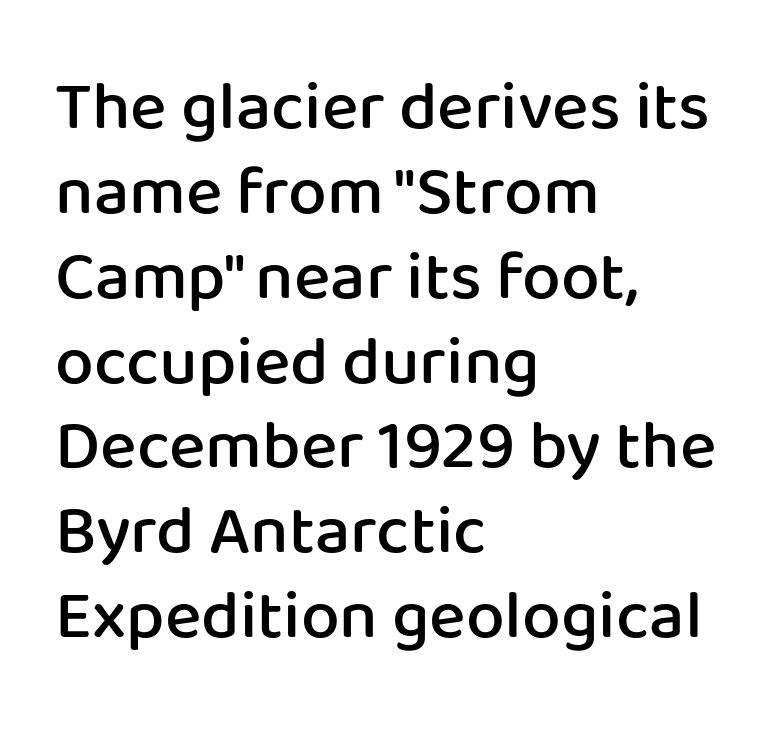
Q: Is the text bold? A: Semi-bold.
Q: Is the text italic (slanted)? A: No, it is upright.
Q: Is the typeface a serif or a sans-serif typeface? A: Sans-serif.
Q: Is the text underlined? A: No.
Q: How is the paragraph aligned? A: Left-aligned.
Q: Is the spacing between letters normal or unusually wide? A: Normal.
Q: Width (condensed, normal, or wide)? A: Normal.
Q: Stroke contrast? A: Low.
Q: x-height? A: Medium.
Q: Monospaced? A: No.
